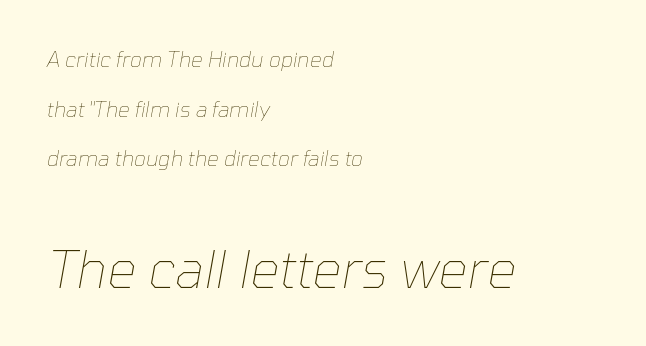
Observe the lean: these are italic letterforms. Is the lower block the larger one? Yes — the lower block carries the bigger type. Stroke mass is kept to a normal reading level or below. Type without underlining. Between one letter and the next there's only the usual sliver of space. Each new line begins a long way beneath the previous one.
